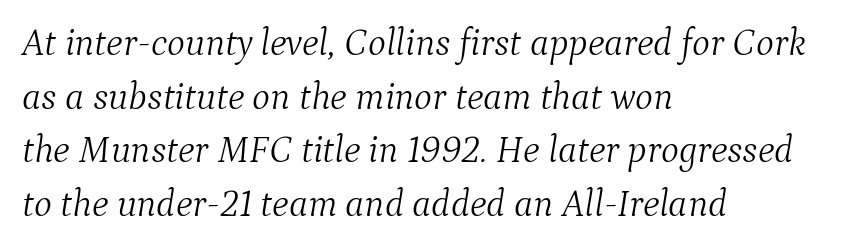
Posture: slanted. A quiet, ordinary-to-light weight characterises the typeface. Descenders hang freely into open space. In terms of leading, this rendering sits right in the middle.
